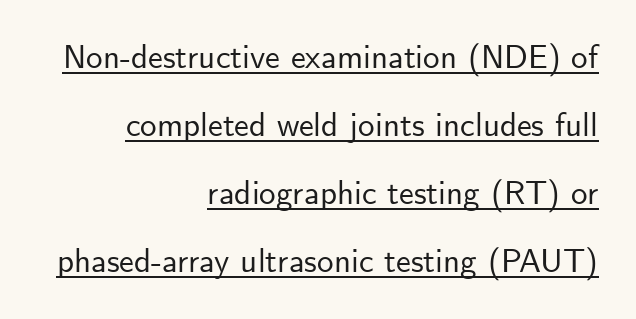
The image shows 33 px sans-serif type, upright; set right-aligned, loose line spacing (2.06x), normal letter spacing, underlined; low stroke contrast and a small x-height.
